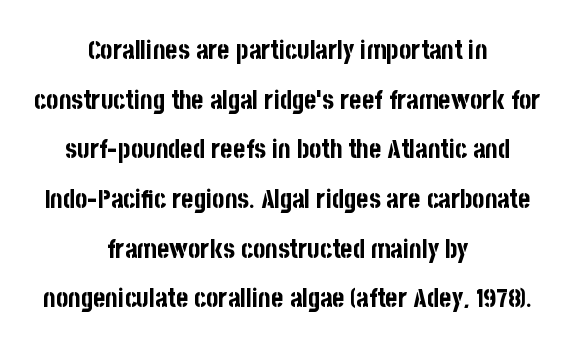
The image shows 26 px bold type, upright; set centered, loose line spacing (1.91x), normal letter spacing, not underlined.
